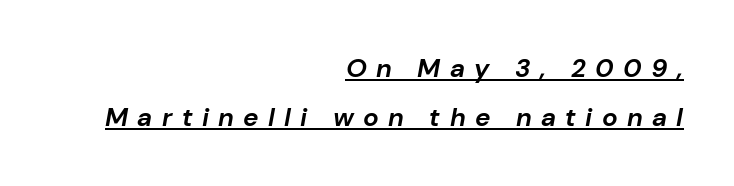
The image shows 26 px bold type, italic (leaning right); set right-aligned, line spacing 1.87x, unusually wide letter spacing (+0.36 em), underlined.
